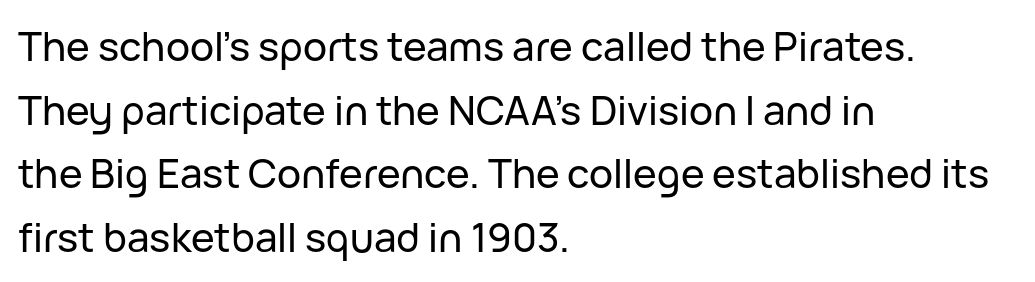
The image shows 40 px sans-serif type, upright; set left-aligned, normal line spacing (1.59x), normal letter spacing, not underlined; low stroke contrast and a medium x-height.
